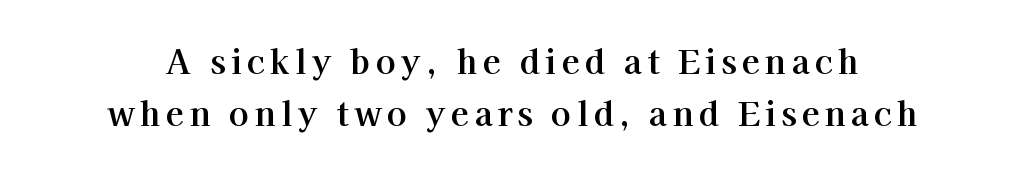
Q: Is the text italic (slanted)? A: No, it is upright.
Q: Is the typeface a serif or a sans-serif typeface? A: Serif.
Q: Is the text underlined? A: No.
Q: Is the spacing between lines tight, normal or loose? A: Normal.
Q: Width (condensed, normal, or wide)? A: Normal.
Q: Stroke contrast? A: High.
Q: x-height? A: Medium.
Q: Monospaced? A: No.
